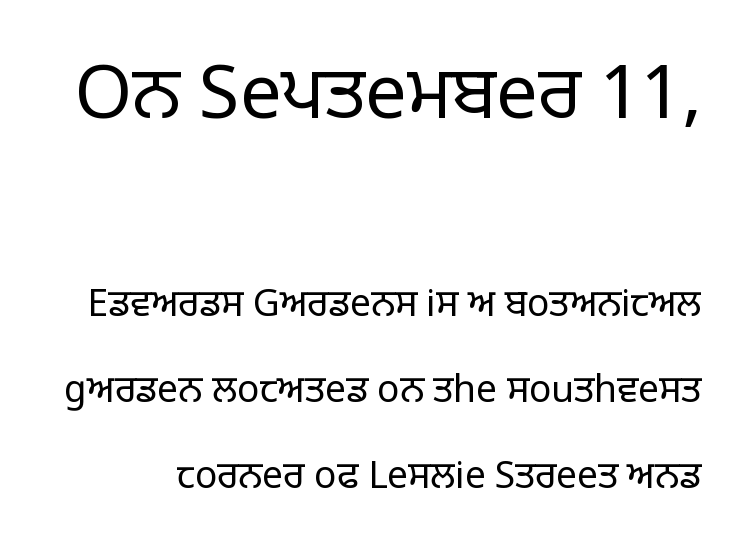
The image shows 74 px regular-weight sans-serif type, upright; set loose line spacing (2.33x), normal letter spacing, not underlined; the first (top) block is 2.0x larger; low stroke contrast and a large x-height.
